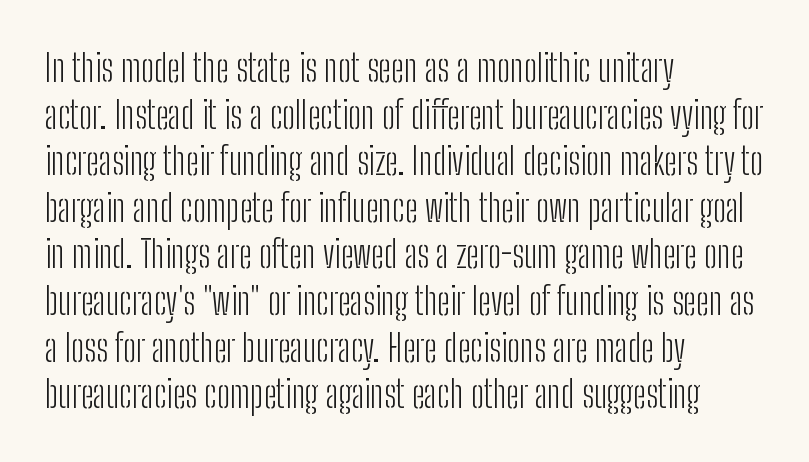
{"serif": "no", "italic": "no", "bold": "no", "weight": "light", "width": "condensed", "stroke_contrast": "low", "x_height": "medium", "monospaced": "no", "underline": "no", "align": "left", "line_spacing": "normal", "line_spacing_ratio": 1.26, "letter_spacing": "normal", "letter_spacing_em": 0.0, "glyph_px": 37}
